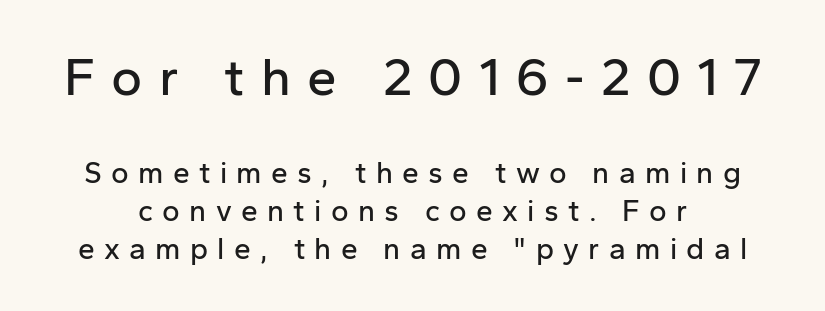
{"serif": "no", "italic": "no", "width": "normal", "stroke_contrast": "low", "x_height": "medium", "monospaced": "no", "underline": "no", "line_spacing": "normal", "line_spacing_ratio": 1.27, "letter_spacing": "wide", "letter_spacing_em": 0.31, "larger_block": "first", "size_ratio": 1.77, "glyph_px": 53}
